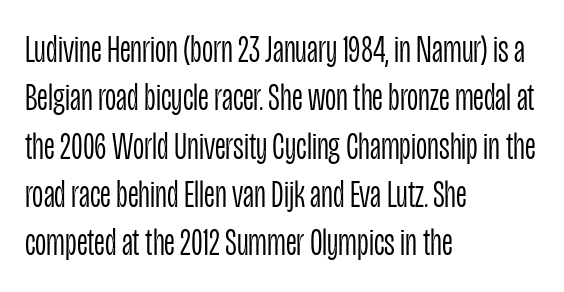
The image shows 39 px light, condensed sans-serif type, upright; set left-aligned, line spacing 1.24x, normal letter spacing, not underlined; low stroke contrast and a large x-height.
